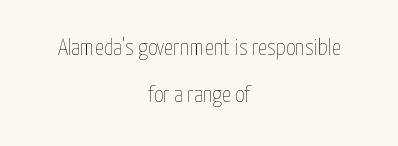
The specimen omits any rule beneath the text block's lines. Weight: not bold — regular or lighter. What's the leading like? Stretched, with rows far apart. Glyph-to-glyph distance matches everyday printed text. In CSS terms this would be text-align: center.
